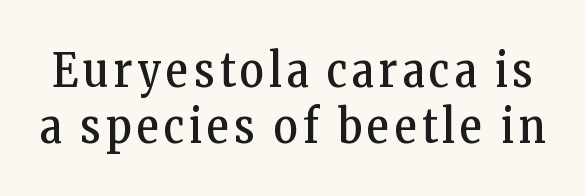
The image shows 47 px regular-weight, condensed serif type, upright; set line spacing 1.19x, not underlined; low stroke contrast and a medium x-height.
